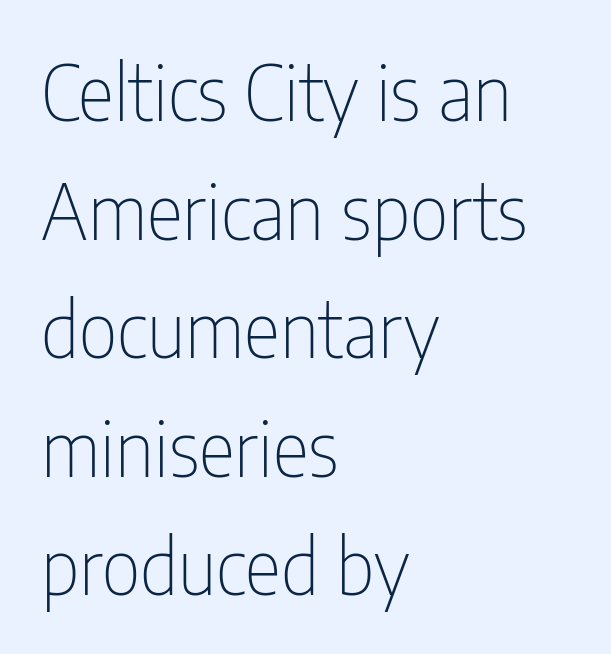
{"serif": "no", "italic": "no", "bold": "no", "weight": "thin", "width": "condensed", "stroke_contrast": "low", "x_height": "medium", "monospaced": "no", "underline": "no", "align": "left", "line_spacing": "normal", "line_spacing_ratio": 1.54, "letter_spacing": "normal", "letter_spacing_em": 0.0, "glyph_px": 77}
